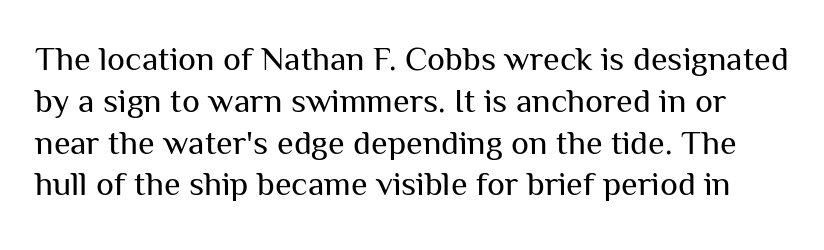
Q: Is the text bold? A: No.
Q: Is the text italic (slanted)? A: No, it is upright.
Q: Is the typeface a serif or a sans-serif typeface? A: Sans-serif.
Q: Is the text underlined? A: No.
Q: Is the spacing between letters normal or unusually wide? A: Normal.
Q: Width (condensed, normal, or wide)? A: Normal.
Q: Stroke contrast? A: Medium.
Q: x-height? A: Medium.
Q: Monospaced? A: No.
